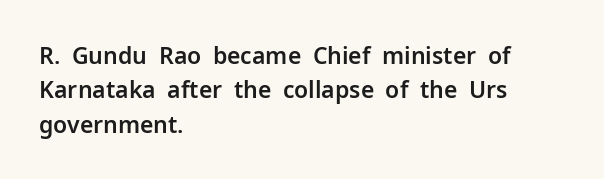
The image shows 23 px text type, upright; set left-aligned, normal line spacing (1.49x), normal letter spacing, not underlined.
